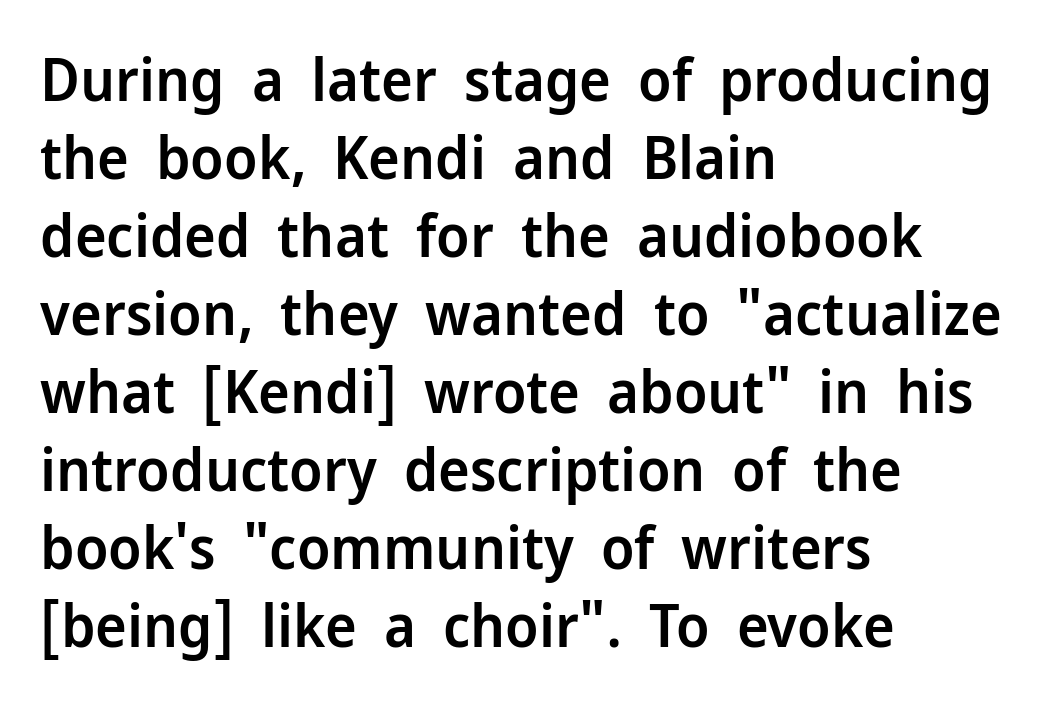
Q: Is the text bold? A: Semi-bold.
Q: Is the text italic (slanted)? A: No, it is upright.
Q: Is the typeface a serif or a sans-serif typeface? A: Sans-serif.
Q: Is the text underlined? A: No.
Q: How is the paragraph aligned? A: Left-aligned.
Q: Is the spacing between letters normal or unusually wide? A: Normal.
Q: Is the spacing between lines tight, normal or loose? A: Normal.
Q: Width (condensed, normal, or wide)? A: Normal.
Q: Stroke contrast? A: Low.
Q: x-height? A: Medium.
Q: Monospaced? A: No.
